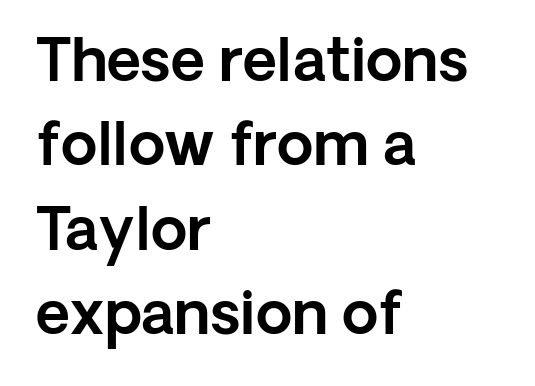
The image shows 59 px sans-serif type, upright; set left-aligned, normal line spacing (1.43x), normal letter spacing, not underlined; a medium x-height.
